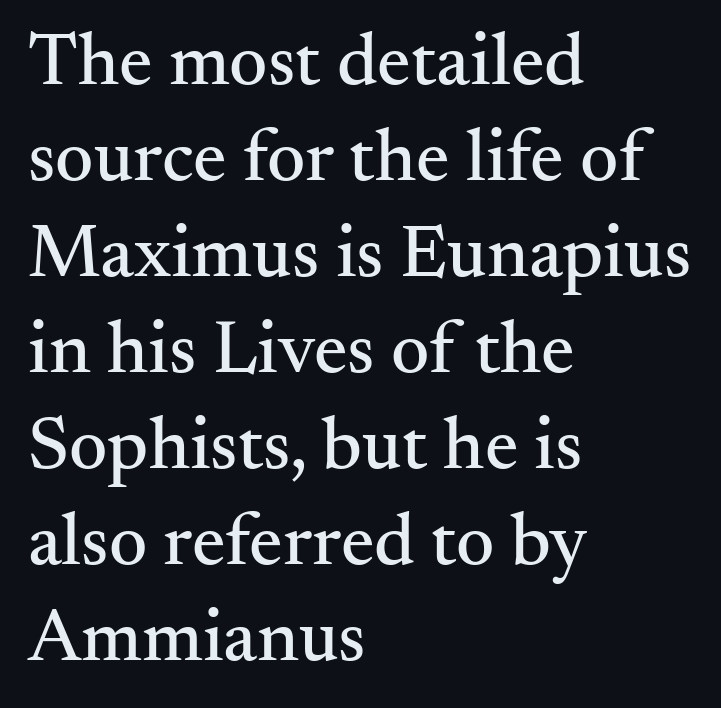
{"serif": "yes", "italic": "no", "width": "normal", "stroke_contrast": "medium", "x_height": "small", "monospaced": "no", "underline": "no", "align": "left", "line_spacing": "normal", "line_spacing_ratio": 1.28, "letter_spacing": "normal", "letter_spacing_em": 0.0, "glyph_px": 75}
